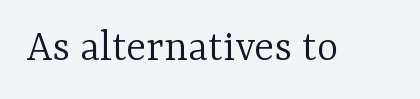
{"serif": "yes", "italic": "no", "bold": "no", "weight": "light", "width": "normal", "stroke_contrast": "low", "x_height": "medium", "monospaced": "no", "underline": "no", "letter_spacing": "normal", "letter_spacing_em": 0.0, "glyph_px": 46}
